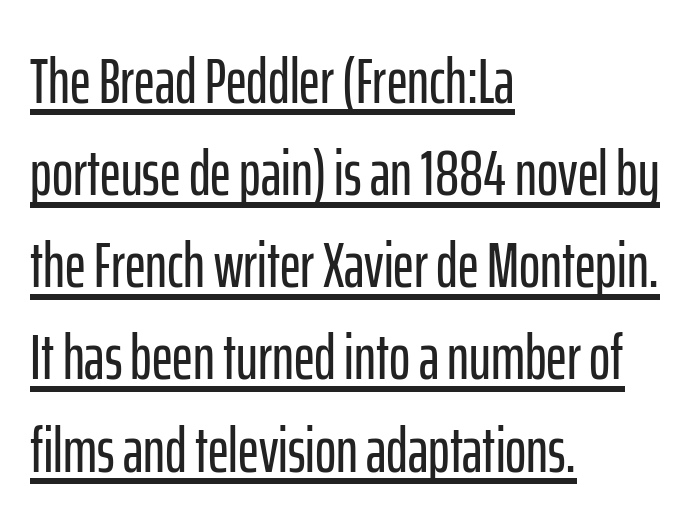
{"serif": "no", "italic": "no", "width": "condensed", "stroke_contrast": "low", "x_height": "medium", "monospaced": "no", "underline": "yes", "align": "left", "line_spacing": "normal", "line_spacing_ratio": 1.44, "letter_spacing": "normal", "letter_spacing_em": 0.0, "glyph_px": 64}
